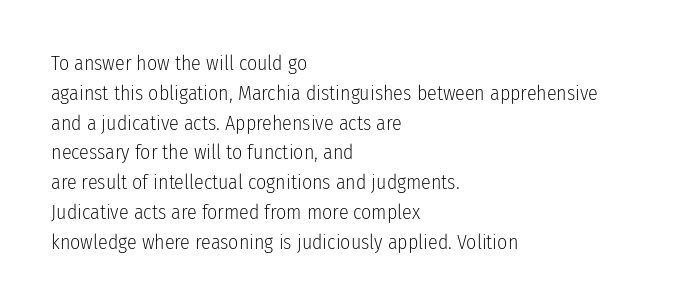
{"italic": "no", "bold": "no", "underline": "no", "align": "left", "line_spacing": "normal", "line_spacing_ratio": 1.49, "letter_spacing": "normal", "letter_spacing_em": 0.0, "glyph_px": 20}
